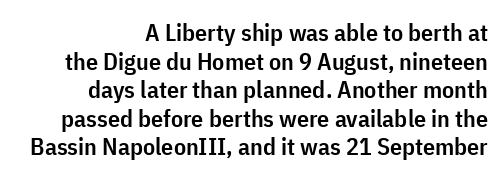
Typographic density is moderately raised because the face is semibold. Notice how the passage keeps a crisp vertical edge on the right only. Nobody touched the tracking dial on this one. The type sits square on the baseline with zero lean. Check the space under the baseline: it is left empty.
